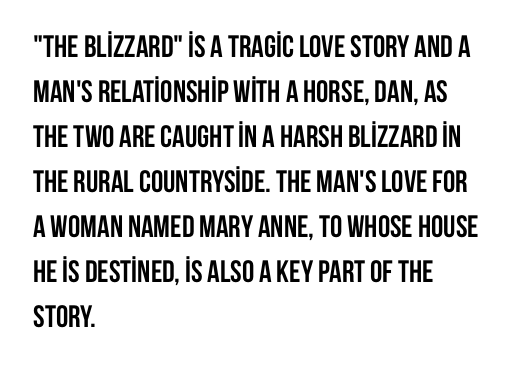
The image shows 31 px semibold, condensed sans-serif type, upright; set left-aligned, normal line spacing (1.45x), normal letter spacing, not underlined; low stroke contrast and a large x-height.
